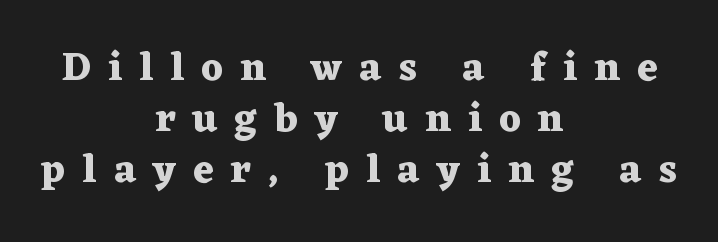
The image shows 40 px heavy, wide serif type, upright; set centered, normal line spacing (1.27x), unusually wide letter spacing (+0.43 em), not underlined; medium stroke contrast and a medium x-height.
